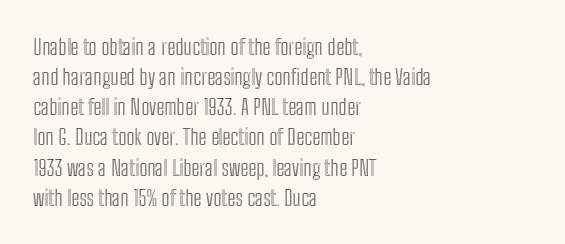
The lettering stays uniformly vertical, giving the passage a roman look. The text block is weighted toward the left margin, trailing off unevenly rightward. A typesetter would call this zero additional tracking. Evenly set lines give the paragraph a standard silhouette.
